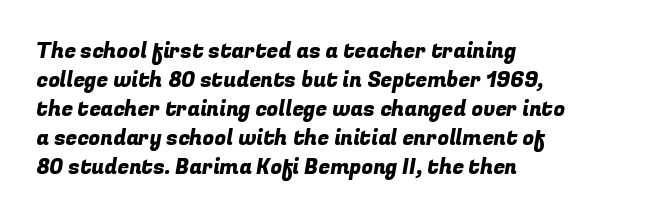
{"underline": "no", "align": "left", "line_spacing": "normal", "line_spacing_ratio": 1.38, "letter_spacing": "normal", "letter_spacing_em": 0.0, "glyph_px": 21}
